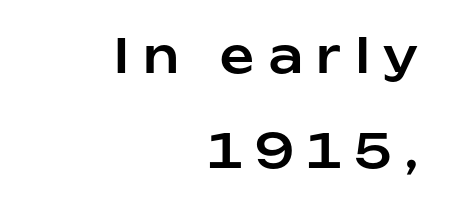
{"serif": "no", "italic": "no", "width": "normal", "stroke_contrast": "low", "x_height": "medium", "monospaced": "no", "underline": "no", "align": "right", "line_spacing": "loose", "line_spacing_ratio": 2.03, "letter_spacing": "wide", "letter_spacing_em": 0.31, "glyph_px": 47}
